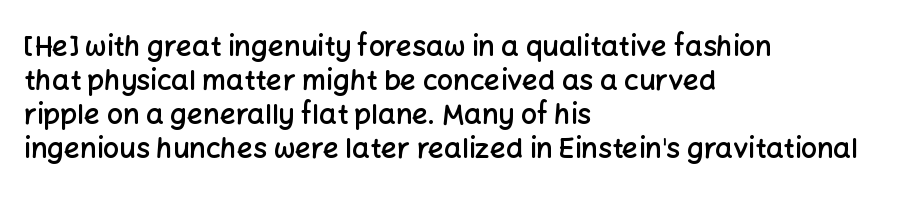
{"serif": "no", "italic": "no", "bold": "semi", "weight": "semibold", "width": "normal", "stroke_contrast": "low", "x_height": "medium", "monospaced": "no", "underline": "no", "align": "left", "line_spacing_ratio": 1.21, "letter_spacing": "normal", "letter_spacing_em": 0.0, "glyph_px": 28}
